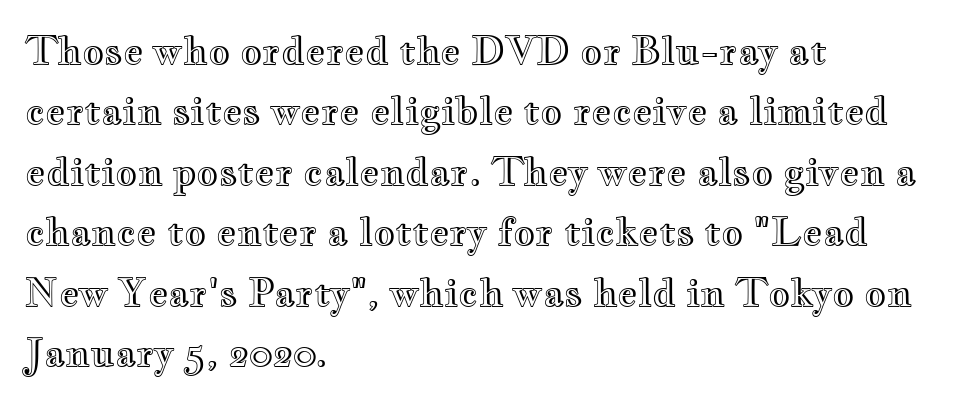
In terms of letterspacing, this is plain default setting. The designer left line spacing at the default. These lines were composed using upright roman letters. Is this a fixed-width face? No — the glyphs have proportional, varying widths. Casual observation: everything's shoved over to the left. A clean baseline with only descenders dipping below it.
